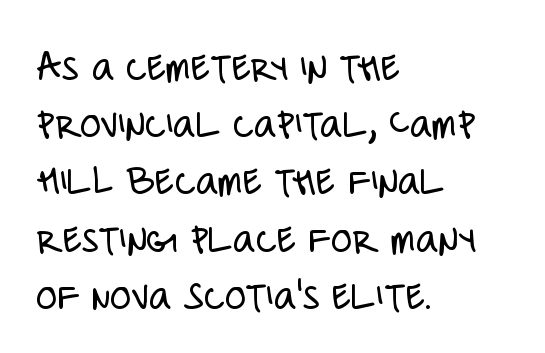
The image shows 43 px light, condensed sans-serif type, upright; set left-aligned, normal line spacing (1.33x), normal letter spacing, not underlined; low stroke contrast and a large x-height.
